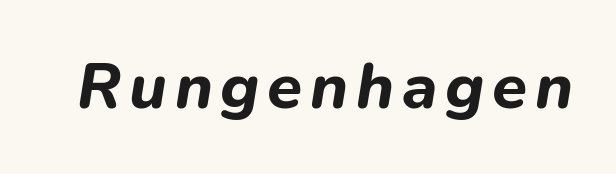
{"italic": "yes", "lean": "right", "slant_degrees": 9, "bold": "yes", "weight": "bold", "width": "normal", "stroke_contrast": "low", "x_height": "medium", "monospaced": "no", "underline": "no", "glyph_px": 64}
